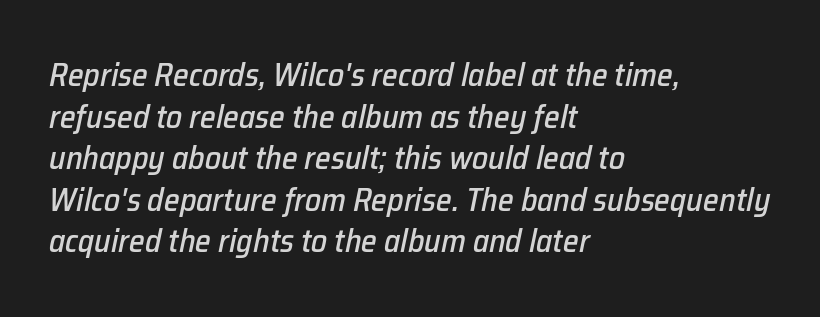
The image shows 32 px text type, italic (leaning right); set left-aligned, normal line spacing (1.3x), normal letter spacing, not underlined; low stroke contrast and a medium x-height.
